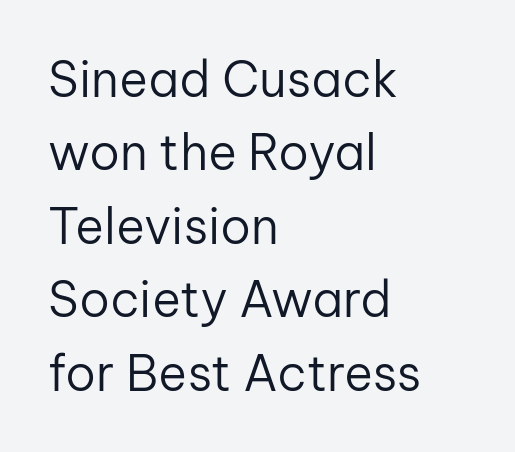
Q: Is the text bold? A: No.
Q: Is the text italic (slanted)? A: No, it is upright.
Q: Is the typeface a serif or a sans-serif typeface? A: Sans-serif.
Q: Is the text underlined? A: No.
Q: How is the paragraph aligned? A: Left-aligned.
Q: Is the spacing between letters normal or unusually wide? A: Normal.
Q: Is the spacing between lines tight, normal or loose? A: Normal.
Q: Width (condensed, normal, or wide)? A: Normal.
Q: Stroke contrast? A: Low.
Q: x-height? A: Medium.
Q: Monospaced? A: No.
